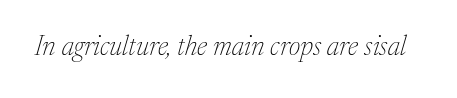
Underlining? Definitely not there. The glyphs look as if they've been sheared to an angle. Think standard paragraph weight, or any step lighter than that. The gaps between neighbouring characters are ordinary and unremarkable.
